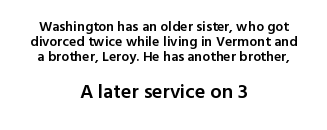
The specimen omits any rule beneath the text block's lines. Do the letters lean? They stand straight. Type size steps up from the first block to the second. Each new line begins almost immediately beneath the previous one.
